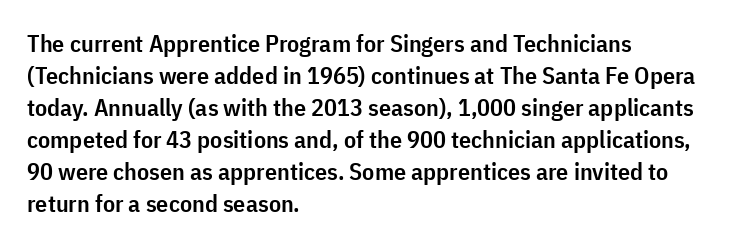
Q: Is the text bold? A: Semi-bold.
Q: Is the text italic (slanted)? A: No, it is upright.
Q: Is the text underlined? A: No.
Q: How is the paragraph aligned? A: Left-aligned.
Q: Is the spacing between letters normal or unusually wide? A: Normal.
Q: Is the spacing between lines tight, normal or loose? A: Normal.
